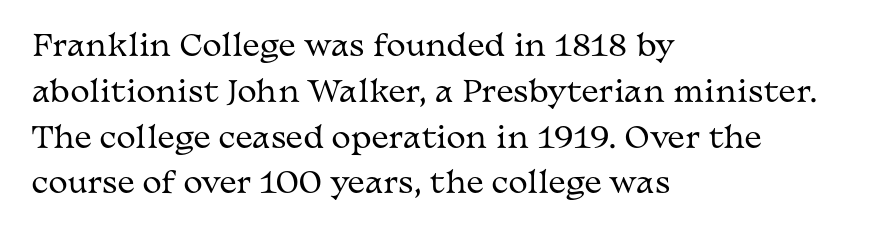
Q: Is the text bold? A: No.
Q: Is the text italic (slanted)? A: No, it is upright.
Q: Is the typeface a serif or a sans-serif typeface? A: Serif.
Q: Is the text underlined? A: No.
Q: How is the paragraph aligned? A: Left-aligned.
Q: Is the spacing between letters normal or unusually wide? A: Normal.
Q: Is the spacing between lines tight, normal or loose? A: Normal.
Q: Width (condensed, normal, or wide)? A: Wide.
Q: Stroke contrast? A: Medium.
Q: x-height? A: Medium.
Q: Monospaced? A: No.
